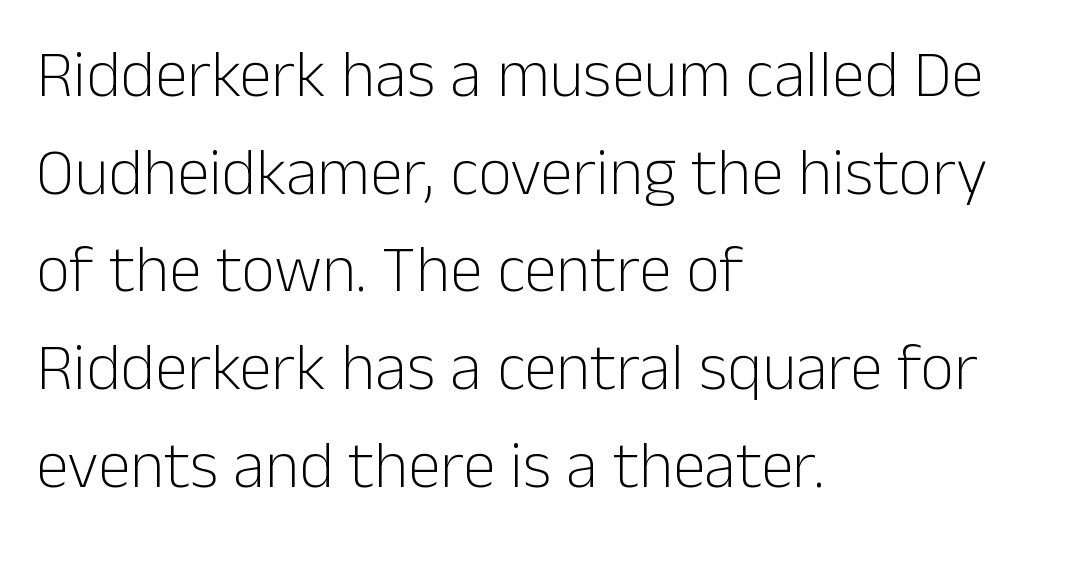
{"serif": "no", "italic": "no", "bold": "no", "weight": "light", "width": "normal", "stroke_contrast": "low", "x_height": "medium", "monospaced": "no", "underline": "no", "align": "left", "line_spacing": "normal", "line_spacing_ratio": 1.48, "letter_spacing": "normal", "letter_spacing_em": 0.0, "glyph_px": 66}
